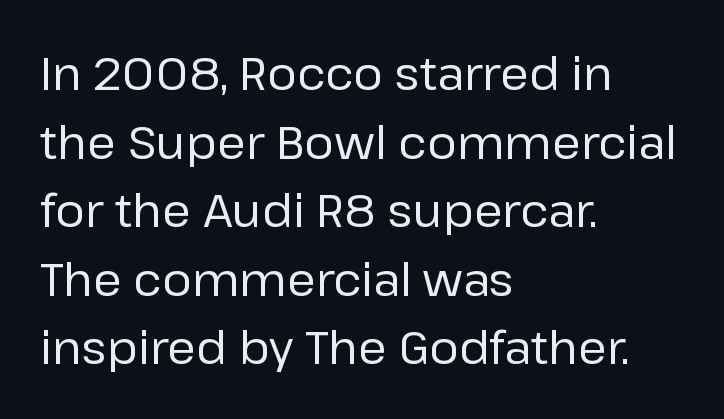
Q: Is the text bold? A: No.
Q: Is the text italic (slanted)? A: No, it is upright.
Q: Is the typeface a serif or a sans-serif typeface? A: Sans-serif.
Q: Is the text underlined? A: No.
Q: How is the paragraph aligned? A: Left-aligned.
Q: Is the spacing between letters normal or unusually wide? A: Normal.
Q: Is the spacing between lines tight, normal or loose? A: Normal.
Q: Width (condensed, normal, or wide)? A: Normal.
Q: Stroke contrast? A: Low.
Q: x-height? A: Medium.
Q: Monospaced? A: No.
